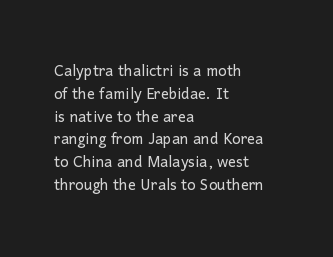
Does extra space separate the letters? No, they use regular spacing. Ink coverage per letter is moderate at most. If you drew a line through each stem, it would be perfectly vertical. Every row of glyphs begins at an identical x-position on the left. Check the space under the baseline: it is left empty.
